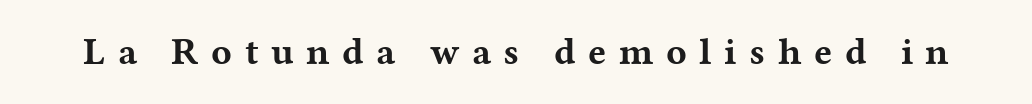
The image shows 38 px bold, wide serif type, upright; set unusually wide letter spacing (+0.33 em), not underlined; medium stroke contrast and a medium x-height.
